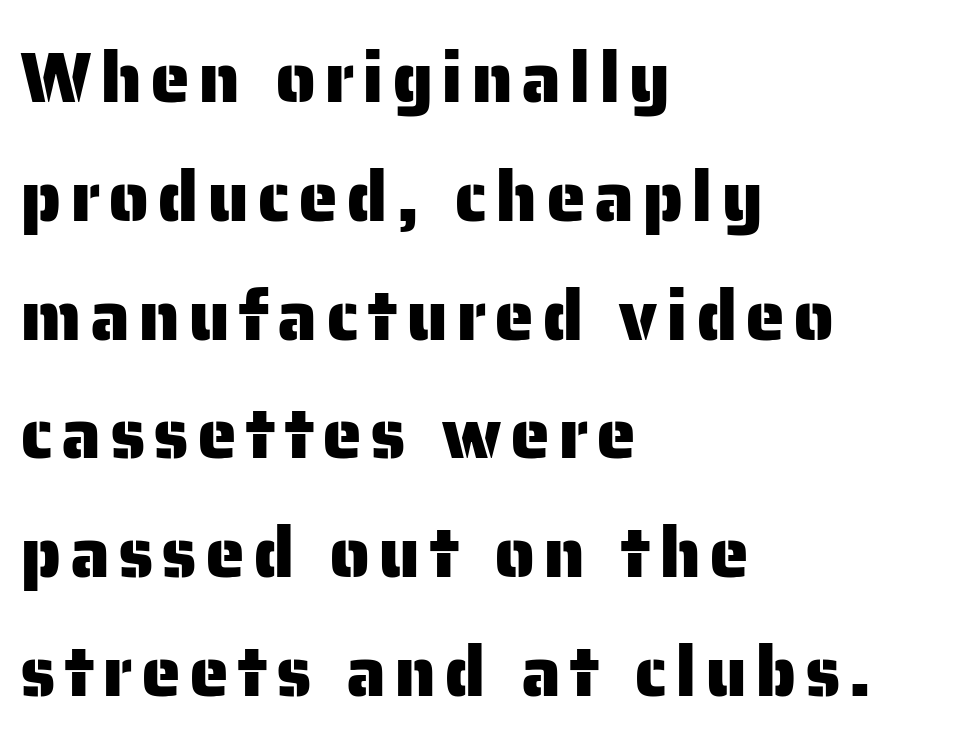
{"serif": "no", "italic": "no", "width": "normal", "stroke_contrast": "low", "x_height": "medium", "monospaced": "no", "underline": "no", "align": "left", "line_spacing": "normal", "line_spacing_ratio": 1.65, "glyph_px": 72}
